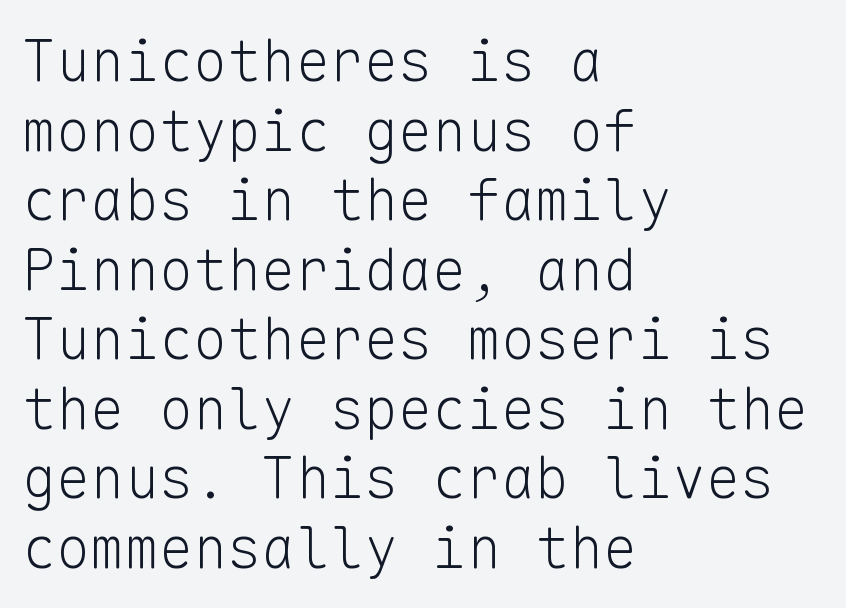
Q: Is the text bold? A: No.
Q: Is the text italic (slanted)? A: No, it is upright.
Q: Is the typeface a serif or a sans-serif typeface? A: Sans-serif.
Q: Is the text underlined? A: No.
Q: How is the paragraph aligned? A: Left-aligned.
Q: Is the spacing between letters normal or unusually wide? A: Normal.
Q: Width (condensed, normal, or wide)? A: Normal.
Q: Stroke contrast? A: Low.
Q: x-height? A: Medium.
Q: Monospaced? A: Yes.
